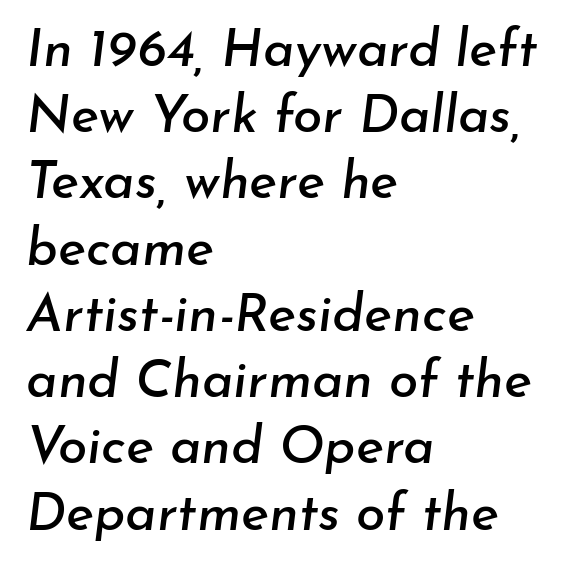
The image shows 53 px text type, italic (leaning right); set left-aligned, normal line spacing (1.25x), normal letter spacing, not underlined; low stroke contrast and a small x-height.
